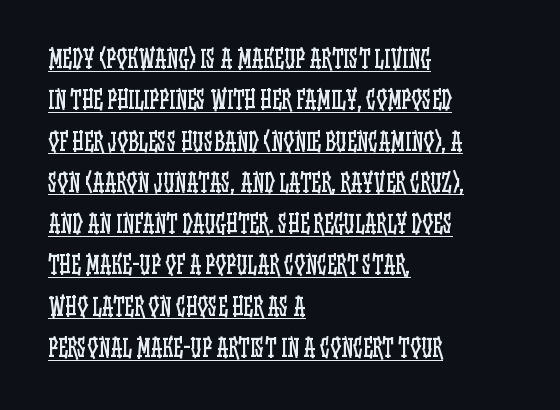
This is roman type, the default non-slanted kind. Ink coverage per letter is moderate at most. Between one letter and the next there's only the usual sliver of space. Where is the straight margin? On the left. Underlining? Definitely there.
